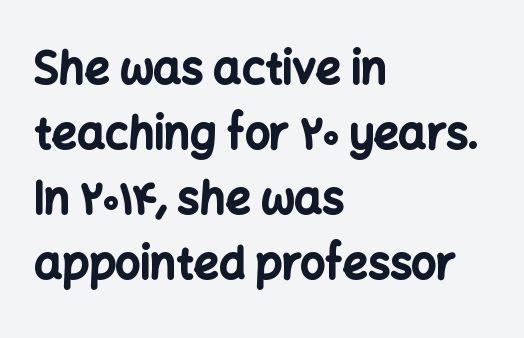
The image shows 44 px bold sans-serif type, upright; set left-aligned, normal line spacing (1.48x), normal letter spacing, not underlined; low stroke contrast and a medium x-height.
